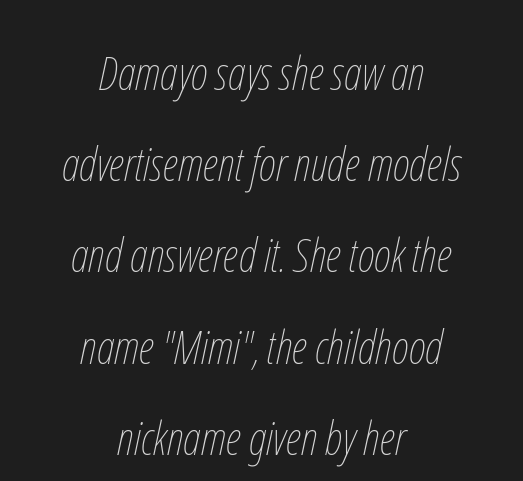
{"italic": "yes", "lean": "right", "slant_degrees": 12, "bold": "no", "weight": "thin", "width": "condensed", "stroke_contrast": "low", "x_height": "medium", "monospaced": "no", "underline": "no", "align": "center", "line_spacing": "loose", "line_spacing_ratio": 1.94, "letter_spacing": "normal", "letter_spacing_em": 0.0, "glyph_px": 47}
